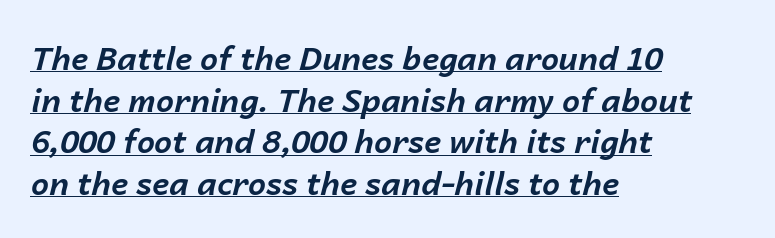
The image shows 32 px bold type, italic (leaning right); set left-aligned, normal line spacing (1.3x), normal letter spacing, underlined; low stroke contrast and a medium x-height.
